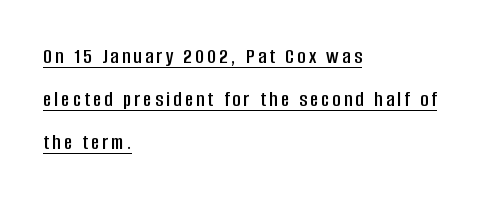
The image shows 22 px text type, upright; set left-aligned, loose line spacing (1.96x), underlined.
